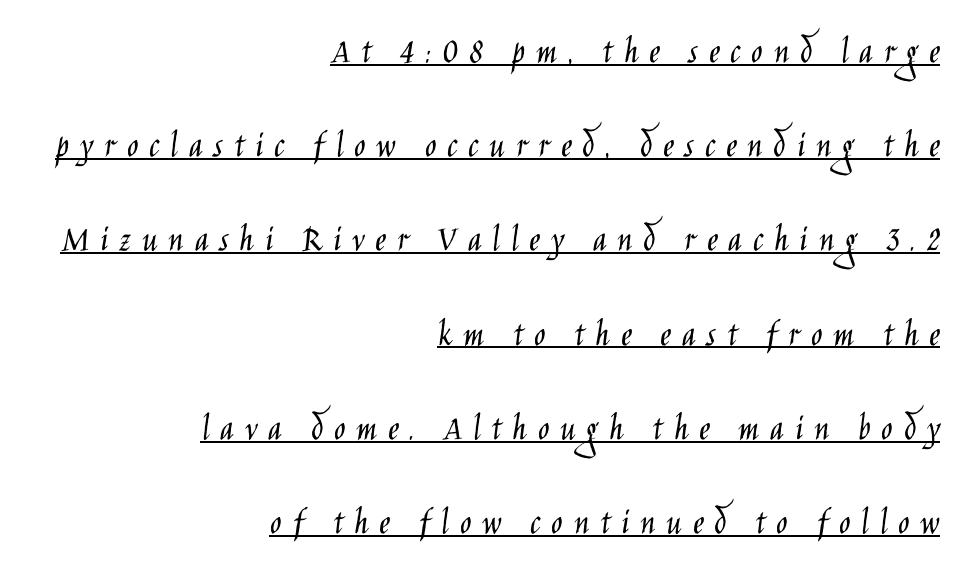
The image shows 38 px light, condensed sans-serif type; set right-aligned, loose line spacing (2.48x), unusually wide letter spacing (+0.28 em), underlined; low stroke contrast and a large x-height.
